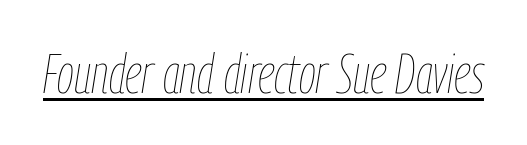
The image shows 55 px thin, condensed type, italic (leaning right); set normal letter spacing, underlined; low stroke contrast and a medium x-height.
